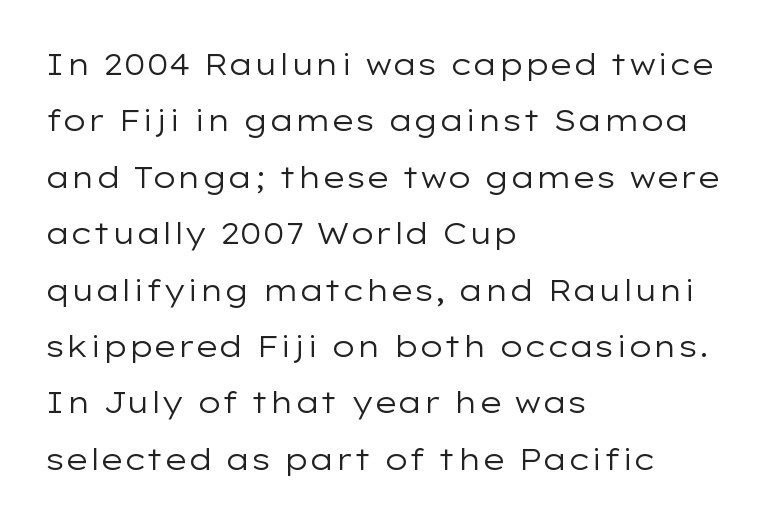
The image shows 30 px regular-weight, wide sans-serif type, upright; set left-aligned, line spacing 1.88x, normal letter spacing, not underlined; low stroke contrast and a medium x-height.
